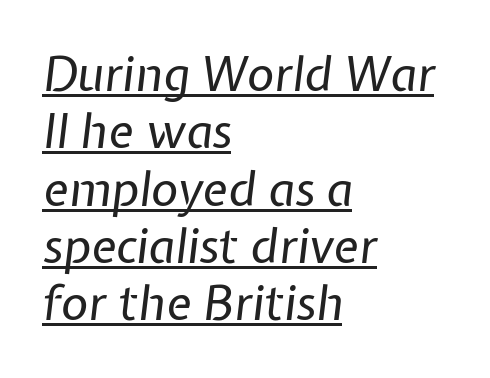
{"italic": "yes", "lean": "right", "slant_degrees": 7, "bold": "no", "weight": "regular", "width": "normal", "stroke_contrast": "low", "x_height": "medium", "monospaced": "no", "underline": "yes", "align": "left", "line_spacing_ratio": 1.22, "letter_spacing": "normal", "letter_spacing_em": 0.0, "glyph_px": 47}
